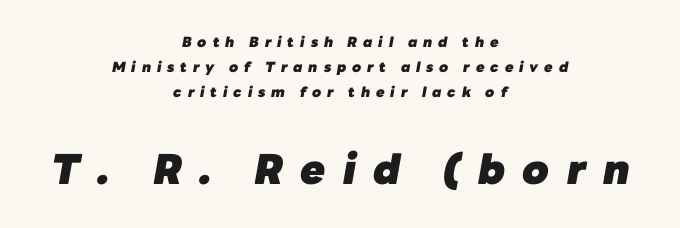
Q: Is the text bold? A: Yes.
Q: Is the text italic (slanted)? A: Yes, it leans right by about 10 degrees.
Q: Is the text underlined? A: No.
Q: How is the paragraph aligned? A: Centered.
Q: Is the spacing between letters normal or unusually wide? A: Unusually wide.
Q: Which block of text is set in a larger size, the first (top) or the second (bottom)? A: The second (bottom) one.
Q: Width (condensed, normal, or wide)? A: Normal.
Q: Stroke contrast? A: Low.
Q: x-height? A: Medium.
Q: Monospaced? A: No.
